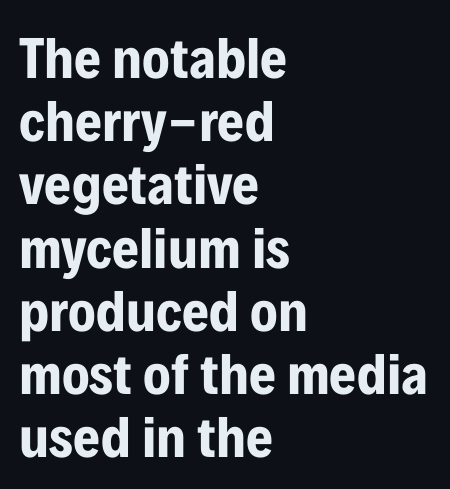
Q: Is the text bold? A: Yes.
Q: Is the text italic (slanted)? A: No, it is upright.
Q: Is the typeface a serif or a sans-serif typeface? A: Sans-serif.
Q: Is the text underlined? A: No.
Q: How is the paragraph aligned? A: Left-aligned.
Q: Is the spacing between letters normal or unusually wide? A: Normal.
Q: Is the spacing between lines tight, normal or loose? A: Tight.
Q: Width (condensed, normal, or wide)? A: Condensed.
Q: Stroke contrast? A: Low.
Q: x-height? A: Medium.
Q: Monospaced? A: No.
